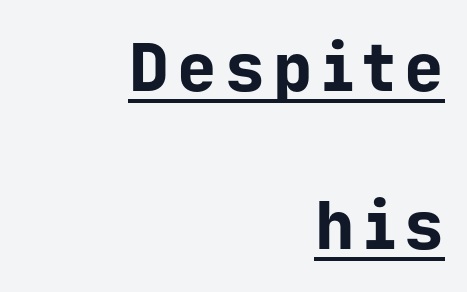
{"serif": "no", "italic": "no", "bold": "yes", "weight": "bold", "width": "normal", "stroke_contrast": "low", "x_height": "medium", "monospaced": "yes", "underline": "yes", "align": "right", "line_spacing": "loose", "line_spacing_ratio": 2.39, "glyph_px": 66}
